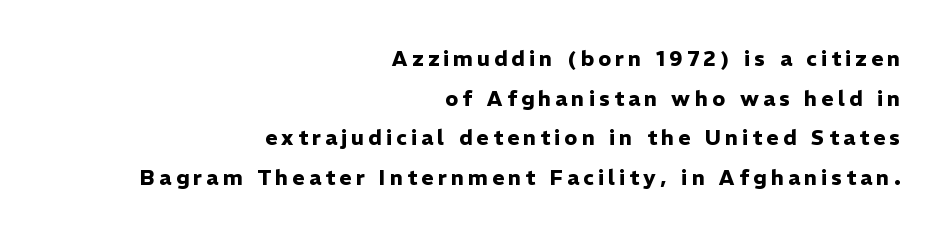
Q: Is the text bold? A: Yes.
Q: Is the text italic (slanted)? A: No, it is upright.
Q: Is the text underlined? A: No.
Q: How is the paragraph aligned? A: Right-aligned.
Q: Is the spacing between letters normal or unusually wide? A: Unusually wide.
